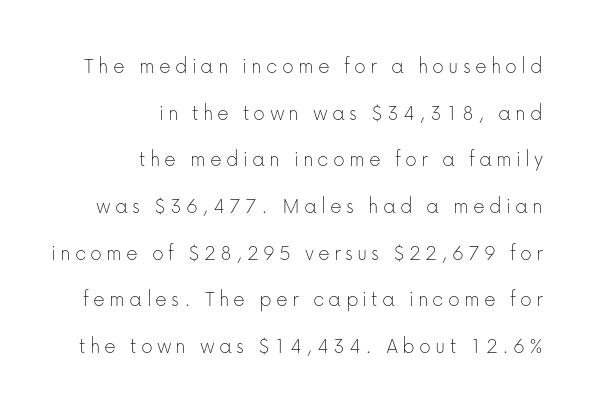
The image shows 23 px text type, upright; set right-aligned, loose line spacing (2.03x), not underlined.
